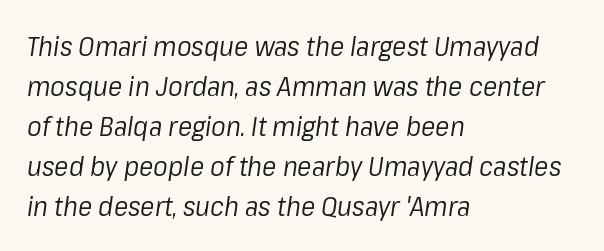
{"italic": "yes", "lean": "right", "slant_degrees": 8, "bold": "no", "underline": "no", "align": "left", "line_spacing": "normal", "line_spacing_ratio": 1.48, "letter_spacing": "normal", "letter_spacing_em": 0.0, "glyph_px": 27}
